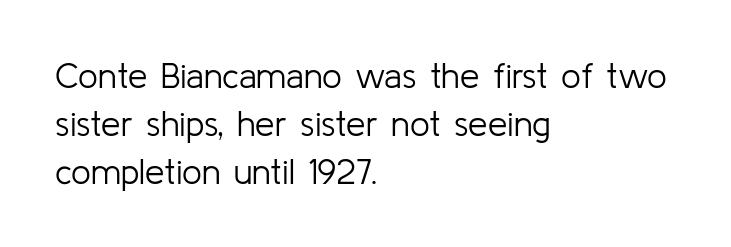
{"serif": "no", "italic": "no", "bold": "no", "weight": "light", "width": "normal", "stroke_contrast": "low", "x_height": "medium", "monospaced": "no", "underline": "no", "align": "left", "line_spacing": "normal", "line_spacing_ratio": 1.37, "letter_spacing": "normal", "letter_spacing_em": 0.0, "glyph_px": 35}
